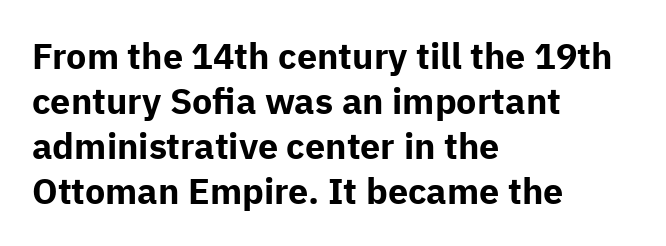
The image shows 36 px bold sans-serif type, upright; set left-aligned, normal line spacing (1.25x), normal letter spacing, not underlined; low stroke contrast and a medium x-height.
